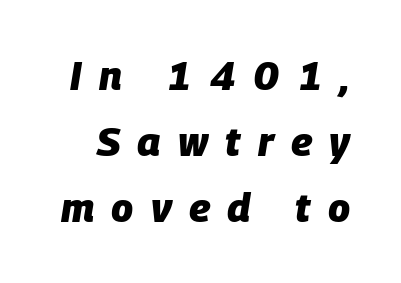
Q: Is the text bold? A: Yes.
Q: Is the text italic (slanted)? A: Yes, it leans right by about 9 degrees.
Q: Is the text underlined? A: No.
Q: Is the spacing between letters normal or unusually wide? A: Unusually wide.
Q: Is the spacing between lines tight, normal or loose? A: Normal.
Q: Width (condensed, normal, or wide)? A: Normal.
Q: Stroke contrast? A: Low.
Q: x-height? A: Large.
Q: Monospaced? A: No.
